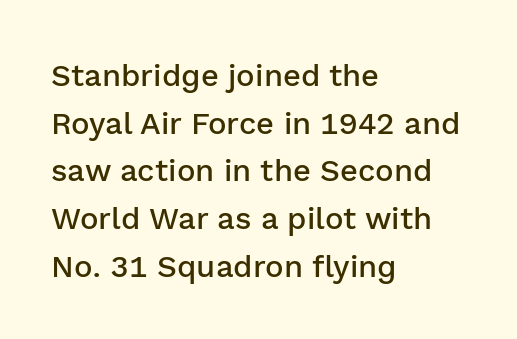
Q: Is the text bold? A: Semi-bold.
Q: Is the text italic (slanted)? A: No, it is upright.
Q: Is the typeface a serif or a sans-serif typeface? A: Sans-serif.
Q: Is the text underlined? A: No.
Q: How is the paragraph aligned? A: Left-aligned.
Q: Is the spacing between letters normal or unusually wide? A: Normal.
Q: Is the spacing between lines tight, normal or loose? A: Normal.
Q: Width (condensed, normal, or wide)? A: Normal.
Q: Stroke contrast? A: Low.
Q: x-height? A: Medium.
Q: Monospaced? A: No.
